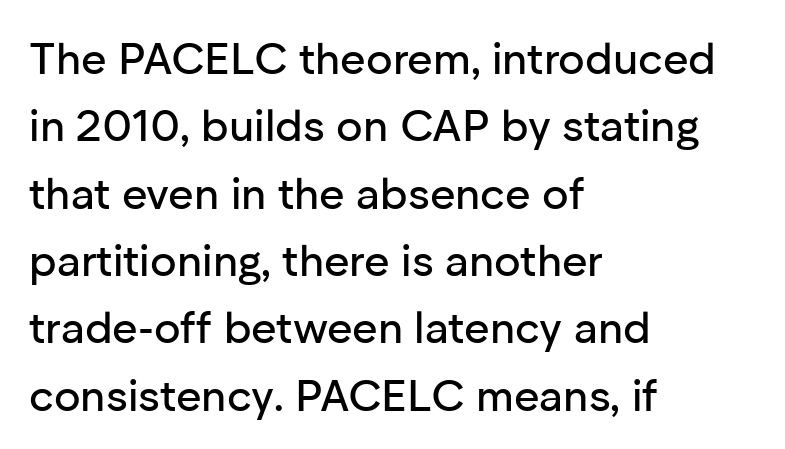
Q: Is the text italic (slanted)? A: No, it is upright.
Q: Is the typeface a serif or a sans-serif typeface? A: Sans-serif.
Q: Is the text underlined? A: No.
Q: How is the paragraph aligned? A: Left-aligned.
Q: Is the spacing between letters normal or unusually wide? A: Normal.
Q: Is the spacing between lines tight, normal or loose? A: Normal.
Q: Width (condensed, normal, or wide)? A: Normal.
Q: Stroke contrast? A: Low.
Q: x-height? A: Medium.
Q: Monospaced? A: No.
